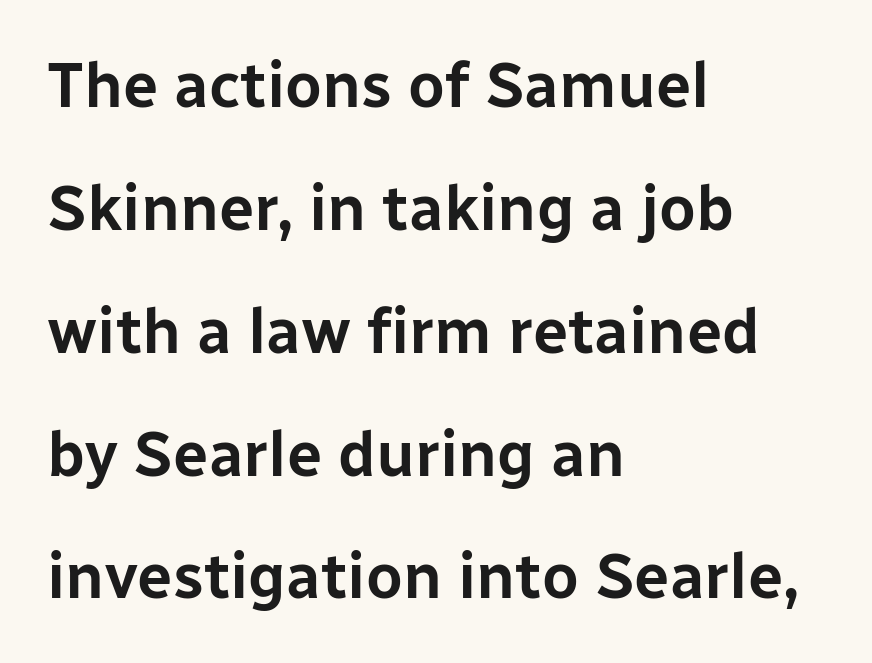
{"serif": "no", "italic": "no", "width": "normal", "stroke_contrast": "low", "x_height": "medium", "monospaced": "no", "underline": "no", "align": "left", "line_spacing": "loose", "line_spacing_ratio": 1.95, "letter_spacing": "normal", "letter_spacing_em": 0.0, "glyph_px": 63}
